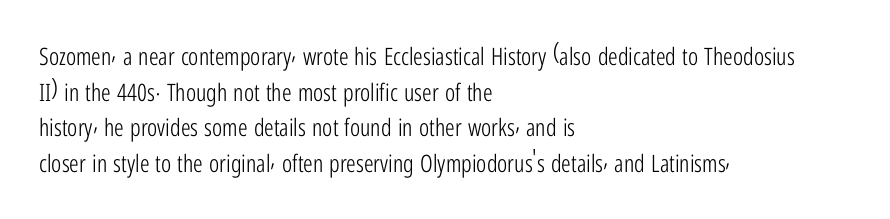
The image shows 24 px text type, upright; set left-aligned, normal line spacing (1.48x), normal letter spacing, not underlined.
